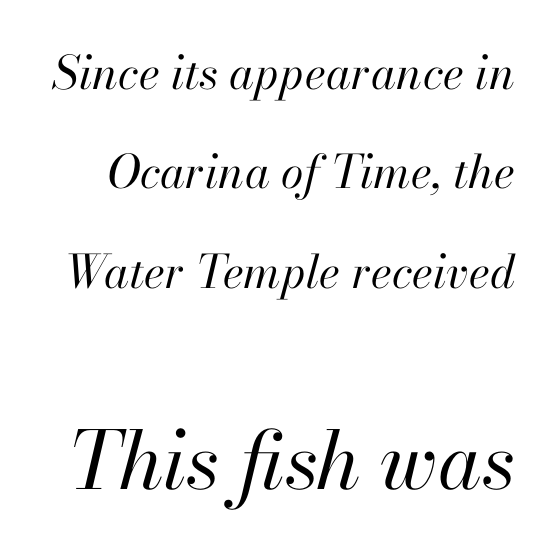
The image shows 80 px regular-weight type, italic (leaning right); set loose line spacing (2.16x), normal letter spacing, not underlined; the second (bottom) block is 1.74x larger; high stroke contrast and a small x-height.
